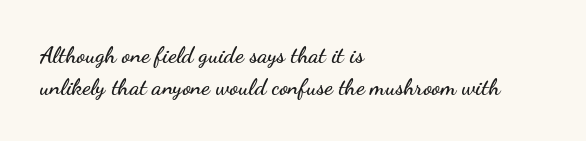
{"underline": "no", "align": "left", "line_spacing": "normal", "line_spacing_ratio": 1.37, "letter_spacing": "normal", "letter_spacing_em": 0.0, "glyph_px": 23}
